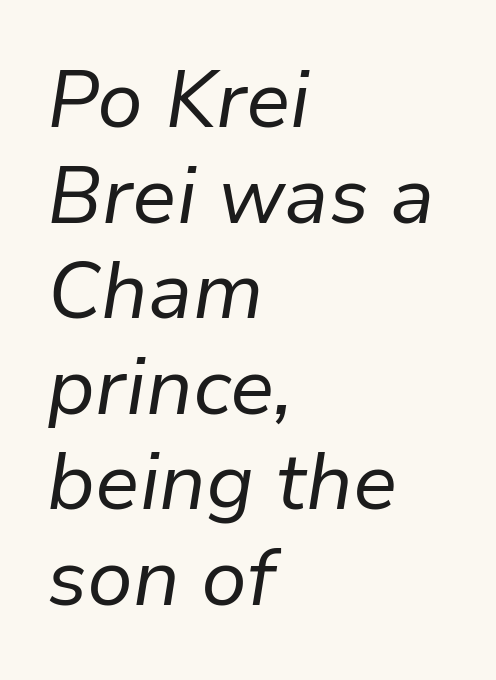
Q: Is the text bold? A: No.
Q: Is the text italic (slanted)? A: Yes, it leans right by about 9 degrees.
Q: Is the text underlined? A: No.
Q: How is the paragraph aligned? A: Left-aligned.
Q: Is the spacing between letters normal or unusually wide? A: Normal.
Q: Width (condensed, normal, or wide)? A: Normal.
Q: Stroke contrast? A: Low.
Q: x-height? A: Medium.
Q: Monospaced? A: No.
